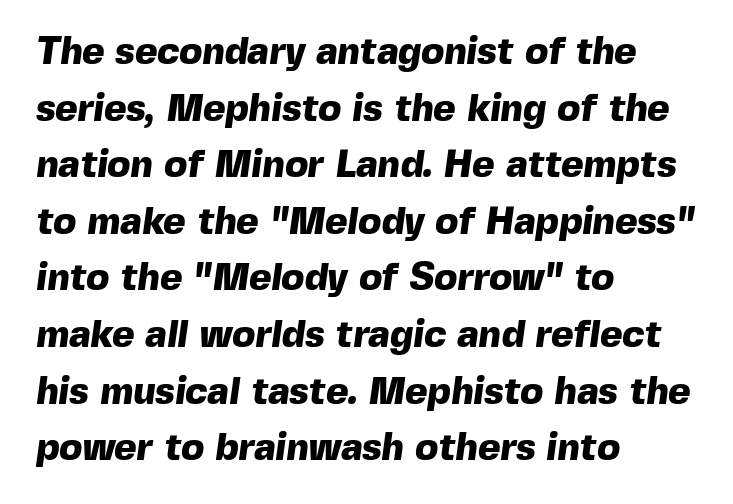
{"serif": "no", "bold": "yes", "weight": "heavy", "width": "normal", "x_height": "medium", "monospaced": "no", "underline": "no", "align": "left", "line_spacing": "normal", "line_spacing_ratio": 1.49, "letter_spacing": "normal", "letter_spacing_em": 0.0, "glyph_px": 38}
